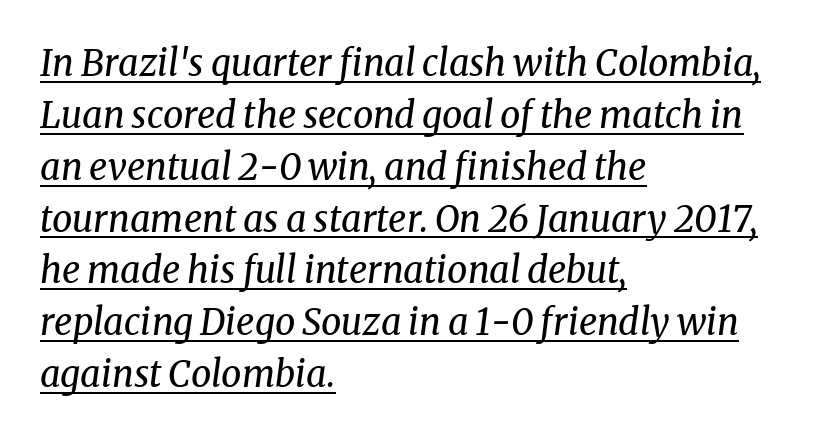
The image shows 36 px regular-weight serif type, italic (leaning right); set left-aligned, normal line spacing (1.44x), normal letter spacing, underlined; medium stroke contrast and a medium x-height.
